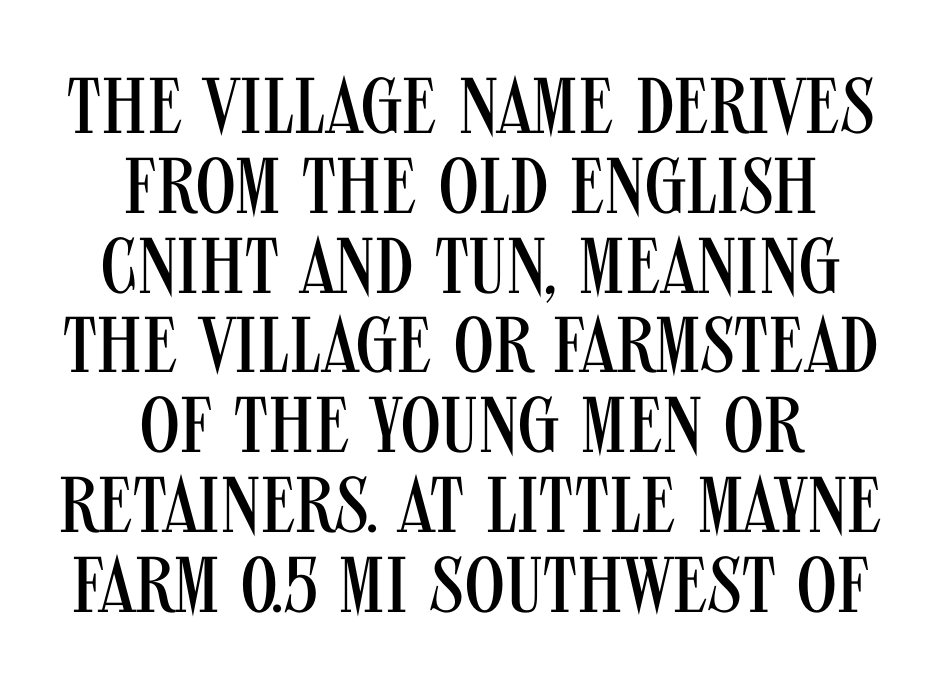
No letter is thick-stroked: the sample isn't bold. The letters carry no serifs — their stems end cleanly without finishing strokes. The rendering uses a small line-height, squeezing the rows. Here the designer chose a conventional face with non-uniform glyph widths. The whitespace from short lines is split evenly between both sides.
